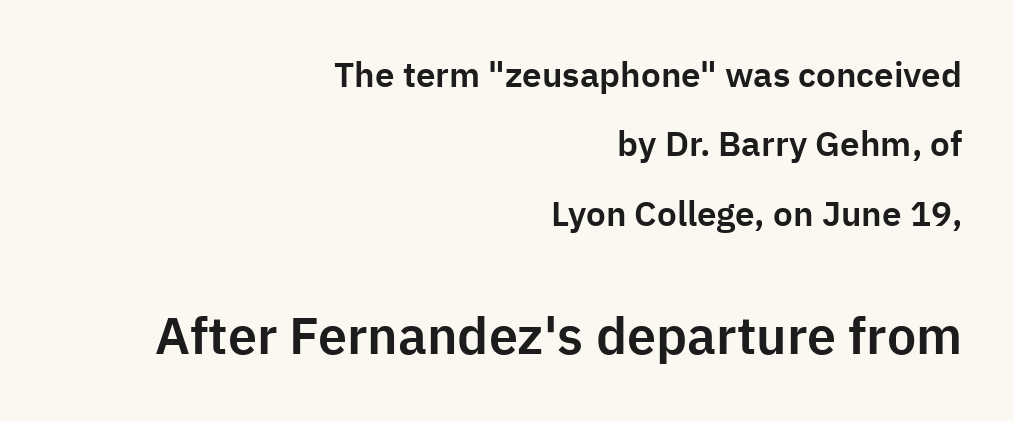
These lines keep a tight, regular rhythm from letter to letter. Posture: vertical. Small over large — that's the arrangement of the two blocks here. Summary of vertical rhythm: relaxed, with wide interline spacing. The passage shown is typed in a proportional face where columns would drift. Any mark beneath the type? The region is blank.
